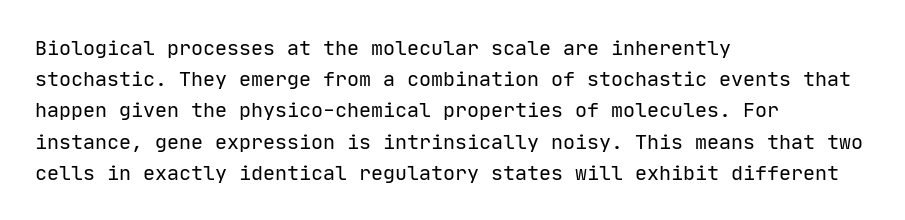
The image shows 20 px text type, upright; set left-aligned, normal line spacing (1.56x), normal letter spacing, not underlined.
